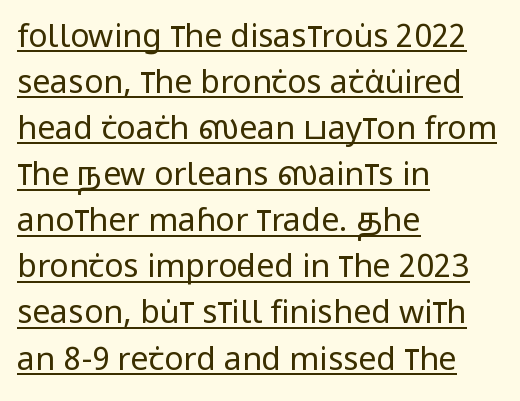
Q: Is the text bold? A: No.
Q: Is the text italic (slanted)? A: No, it is upright.
Q: Is the typeface a serif or a sans-serif typeface? A: Sans-serif.
Q: Is the text underlined? A: Yes.
Q: How is the paragraph aligned? A: Left-aligned.
Q: Is the spacing between letters normal or unusually wide? A: Normal.
Q: Is the spacing between lines tight, normal or loose? A: Normal.
Q: Width (condensed, normal, or wide)? A: Condensed.
Q: Stroke contrast? A: Low.
Q: x-height? A: Large.
Q: Monospaced? A: No.
